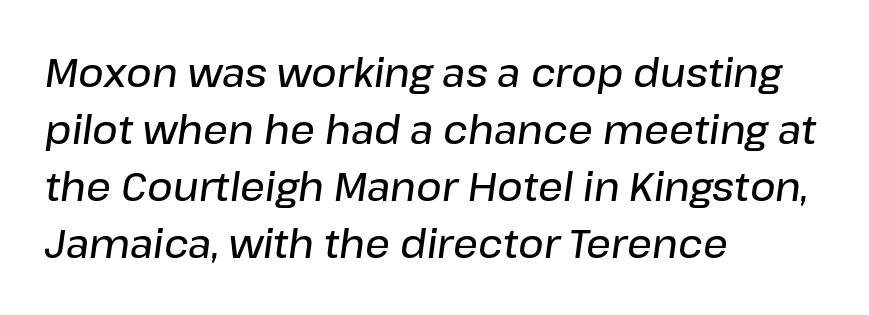
The image shows 39 px semibold type, italic (leaning right); set left-aligned, normal line spacing (1.46x), normal letter spacing, not underlined; low stroke contrast and a medium x-height.
